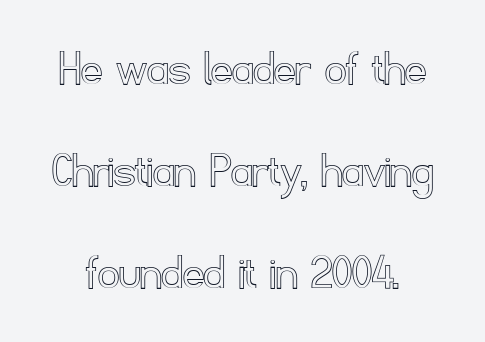
The image shows 52 px text type, upright; set loose line spacing (1.96x), normal letter spacing, not underlined; a small x-height.
